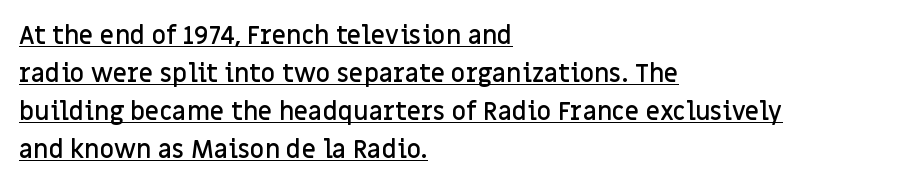
Tracking value appears to be zero — textbook default spacing. The sample has been set in demibold, a notch under bold. When letters stand straight like this, we call the style roman or upright. Each line starts at the same left margin while the right side varies. Has an underline been added? It has. The rows are spaced the way most documents space them.
